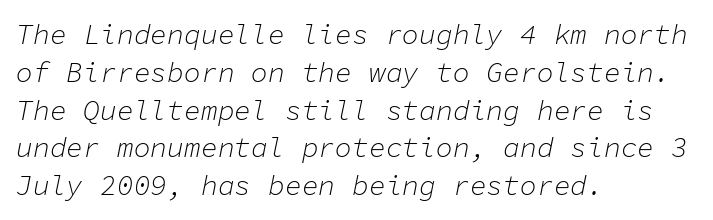
{"italic": "yes", "lean": "right", "slant_degrees": 11, "bold": "no", "weight": "light", "width": "normal", "stroke_contrast": "low", "x_height": "medium", "monospaced": "yes", "underline": "no", "align": "left", "line_spacing": "normal", "line_spacing_ratio": 1.35, "letter_spacing": "normal", "letter_spacing_em": 0.0, "glyph_px": 28}
